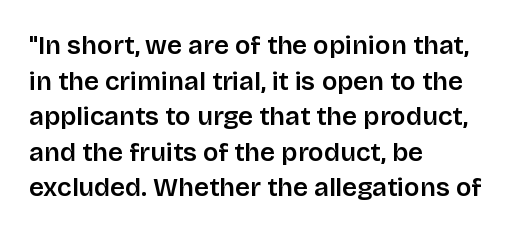
The image shows 26 px text type, upright; set left-aligned, normal line spacing (1.37x), normal letter spacing, not underlined.
